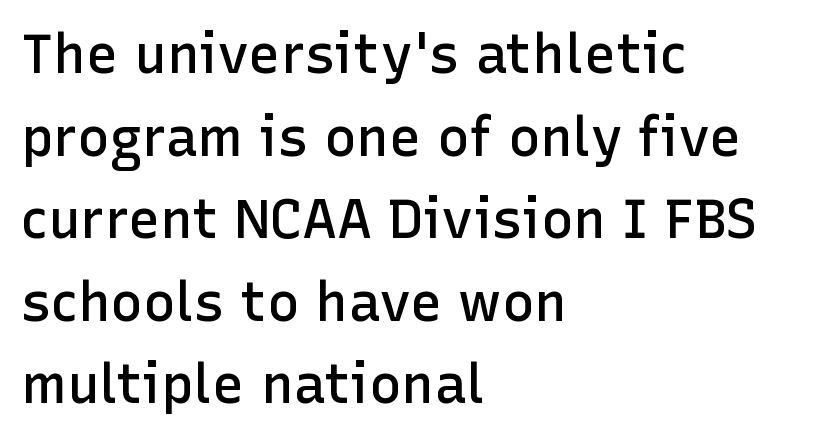
A typesetter would label this face a sans. Students, observe: this is what conventionally led text looks like. Where is the straight margin? On the left. The rendering uses natural spacing where letterforms have individual widths.
